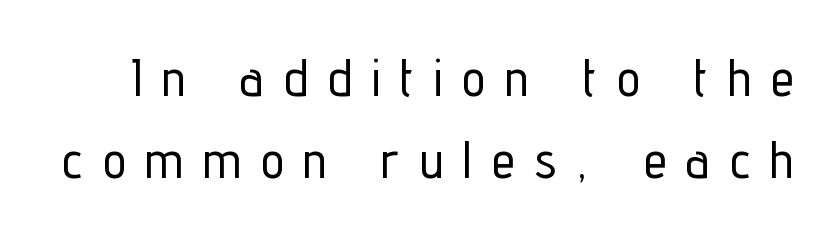
Q: Is the text italic (slanted)? A: No, it is upright.
Q: Is the typeface a serif or a sans-serif typeface? A: Sans-serif.
Q: Is the text underlined? A: No.
Q: Is the spacing between letters normal or unusually wide? A: Unusually wide.
Q: Is the spacing between lines tight, normal or loose? A: Normal.
Q: Width (condensed, normal, or wide)? A: Condensed.
Q: Stroke contrast? A: Low.
Q: x-height? A: Medium.
Q: Monospaced? A: No.
